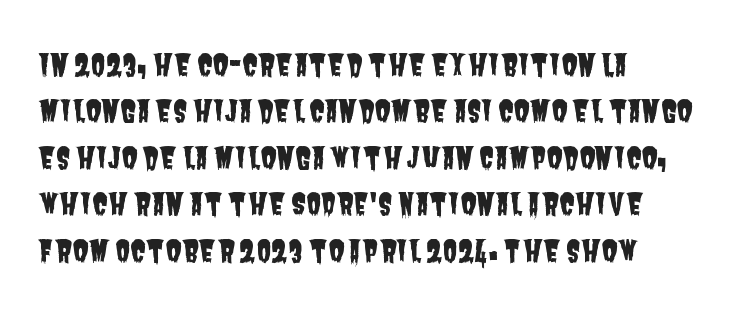
The image shows 29 px condensed sans-serif type; set left-aligned, normal line spacing (1.6x), normal letter spacing, not underlined; low stroke contrast and a large x-height.
